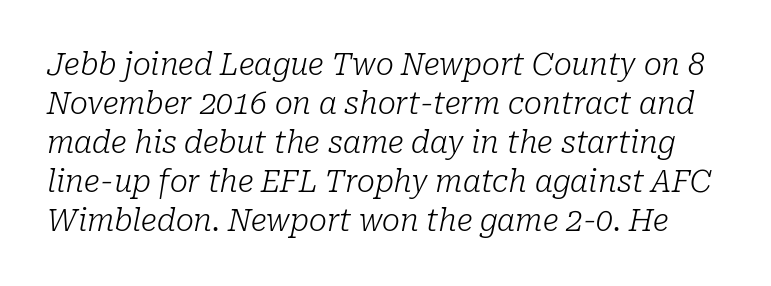
{"serif": "yes", "italic": "yes", "lean": "right", "slant_degrees": 10, "bold": "no", "weight": "light", "width": "normal", "stroke_contrast": "low", "x_height": "medium", "monospaced": "no", "underline": "no", "line_spacing": "normal", "line_spacing_ratio": 1.3, "letter_spacing": "normal", "letter_spacing_em": 0.0, "glyph_px": 30}
